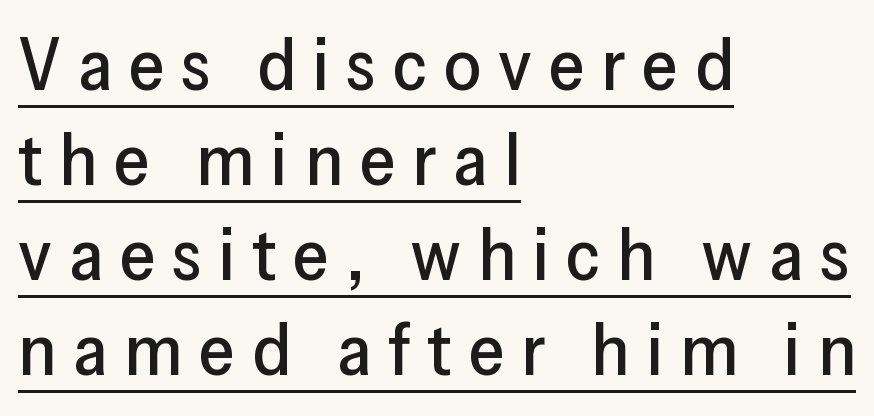
Q: Is the text italic (slanted)? A: No, it is upright.
Q: Is the typeface a serif or a sans-serif typeface? A: Sans-serif.
Q: Is the text underlined? A: Yes.
Q: How is the paragraph aligned? A: Left-aligned.
Q: Is the spacing between letters normal or unusually wide? A: Unusually wide.
Q: Is the spacing between lines tight, normal or loose? A: Normal.
Q: Width (condensed, normal, or wide)? A: Normal.
Q: Stroke contrast? A: Low.
Q: x-height? A: Medium.
Q: Monospaced? A: No.
